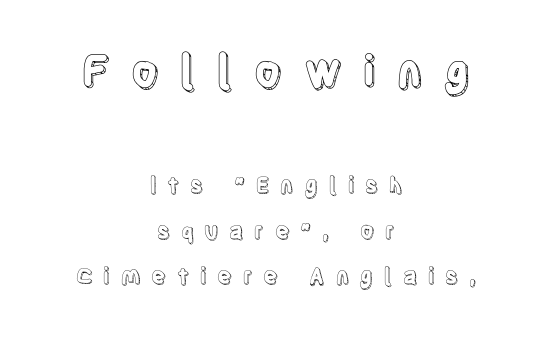
The letterforms stand isolated, each surrounded by extra space. No word sits above an underline. Compared with a flush-left layout, this one balances lines on the center instead. The initial chunk of copy outweighs the following chunk in type size. Looks like regular typesetting: each glyph gets only the width it needs.
